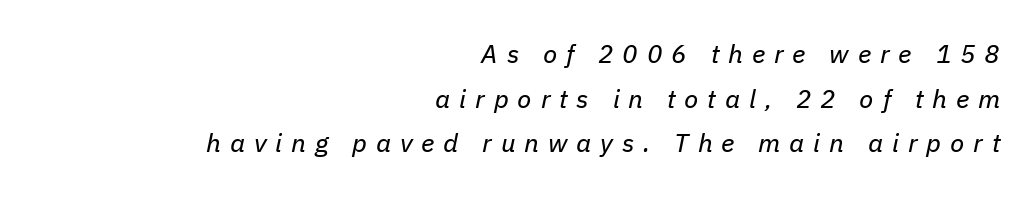
Q: Is the text bold? A: No.
Q: Is the text italic (slanted)? A: Yes, it leans right by about 11 degrees.
Q: Is the text underlined? A: No.
Q: How is the paragraph aligned? A: Right-aligned.
Q: Is the spacing between letters normal or unusually wide? A: Unusually wide.
